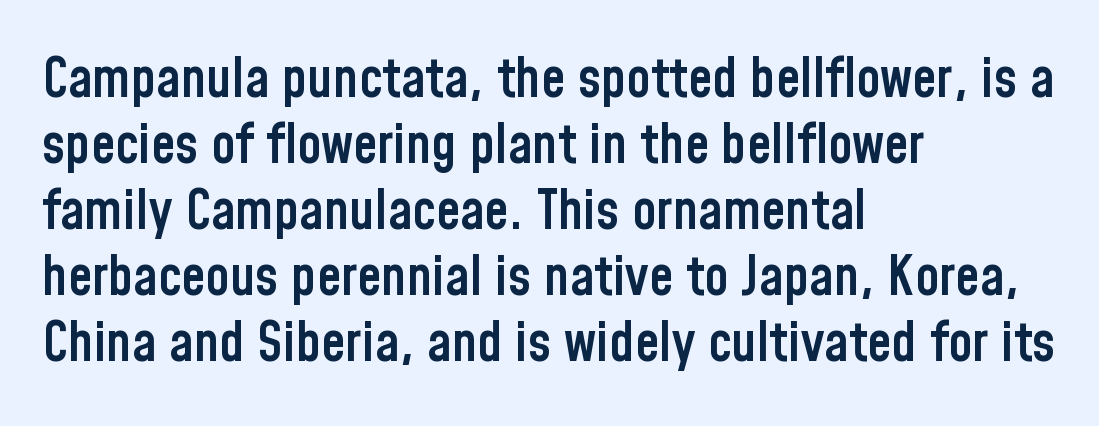
The axis of the letterforms is exactly vertical. Compared with typical body copy, the letter spacing here is the same. Look at the bottom of the vertical strokes: they stop flat, with no serifs. If you drew a ruler down the left edge, every line would touch it. These lines are rendered in a variable-pitch font. Descender tails drop into unmarked territory.
